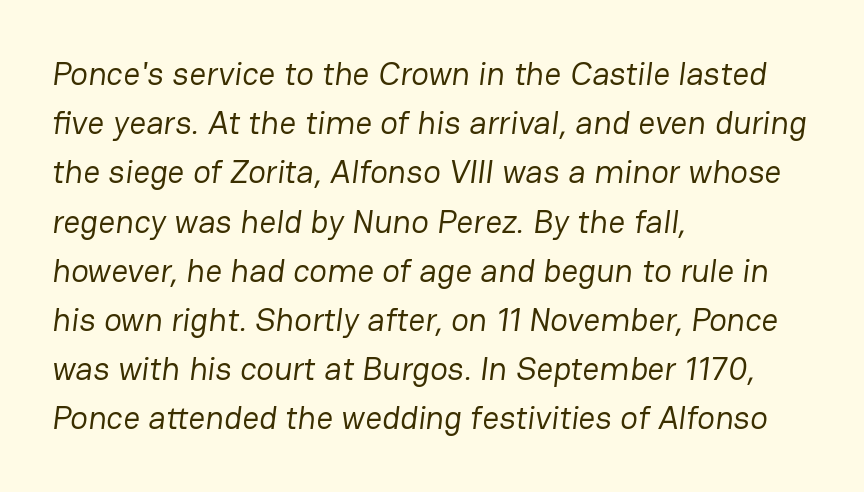
Vertically, the passage feels balanced, rows spaced as you'd expect. The rendering uses natural spacing where letterforms have individual widths. Check where the strokes stop: nothing finishes them off — pure sans. A clean baseline with only descenders dipping below it.
